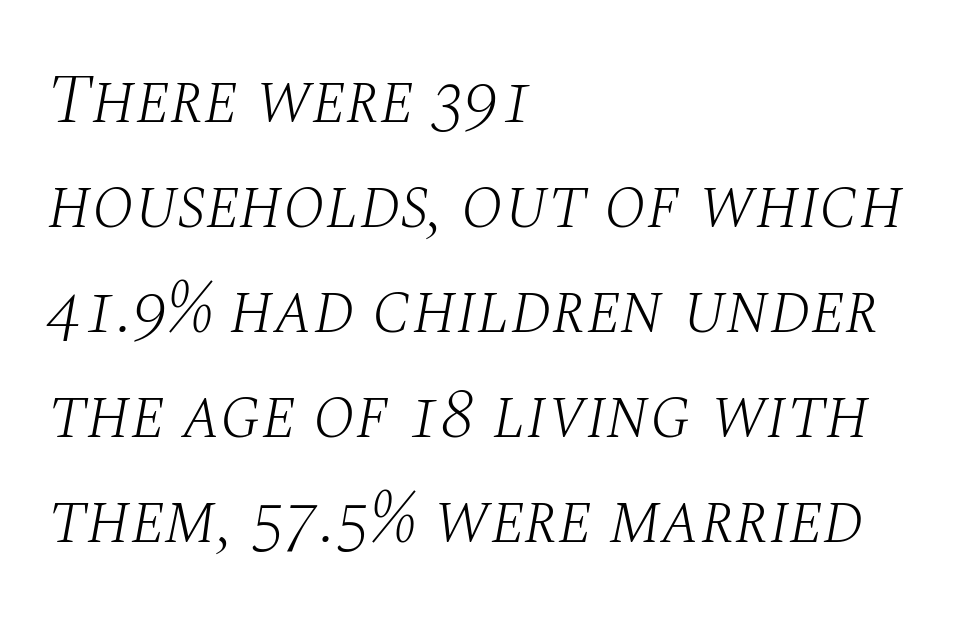
The image shows 69 px light serif type, italic (leaning right); set left-aligned, normal line spacing (1.52x), normal letter spacing, not underlined; medium stroke contrast and a large x-height.
